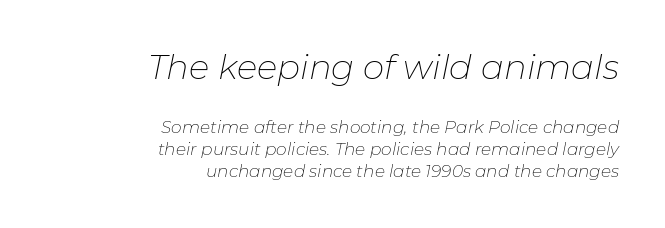
{"italic": "yes", "lean": "right", "slant_degrees": 11, "bold": "no", "weight": "thin", "width": "normal", "stroke_contrast": "low", "x_height": "medium", "monospaced": "no", "underline": "no", "align": "right", "line_spacing": "normal", "line_spacing_ratio": 1.27, "letter_spacing": "normal", "letter_spacing_em": 0.0, "larger_block": "first", "size_ratio": 2.0, "glyph_px": 34}
